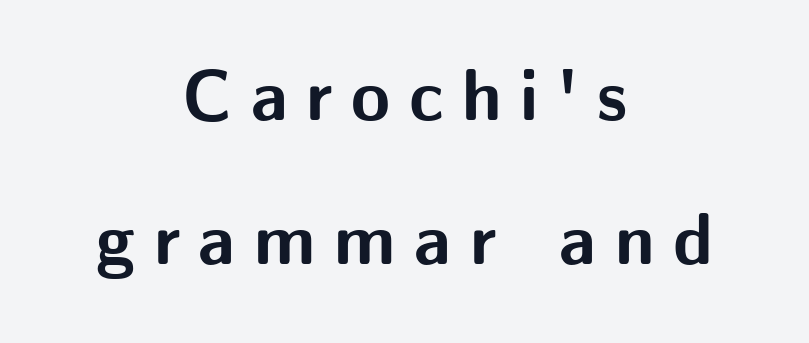
{"serif": "no", "italic": "no", "bold": "yes", "weight": "bold", "width": "normal", "stroke_contrast": "medium", "x_height": "medium", "monospaced": "no", "underline": "no", "align": "center", "line_spacing": "loose", "line_spacing_ratio": 2.03, "letter_spacing": "wide", "letter_spacing_em": 0.26, "glyph_px": 71}
